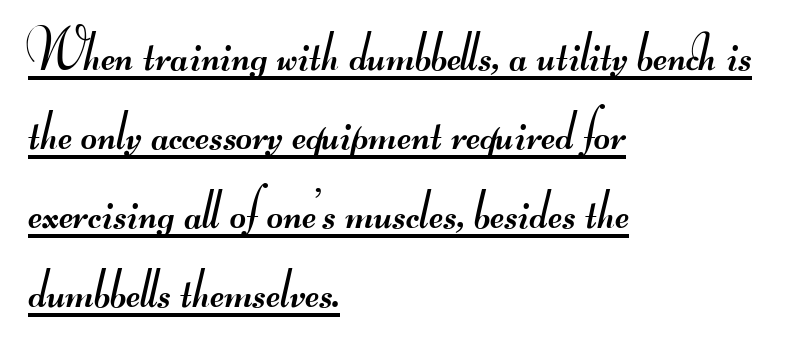
Q: Is the text bold? A: No.
Q: Is the typeface a serif or a sans-serif typeface? A: Sans-serif.
Q: Is the text underlined? A: Yes.
Q: How is the paragraph aligned? A: Left-aligned.
Q: Is the spacing between letters normal or unusually wide? A: Normal.
Q: Is the spacing between lines tight, normal or loose? A: Normal.
Q: Width (condensed, normal, or wide)? A: Wide.
Q: Stroke contrast? A: Medium.
Q: Monospaced? A: No.
